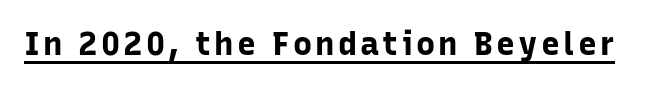
The image shows 32 px bold sans-serif type, upright; set underlined; low stroke contrast and a medium x-height.
